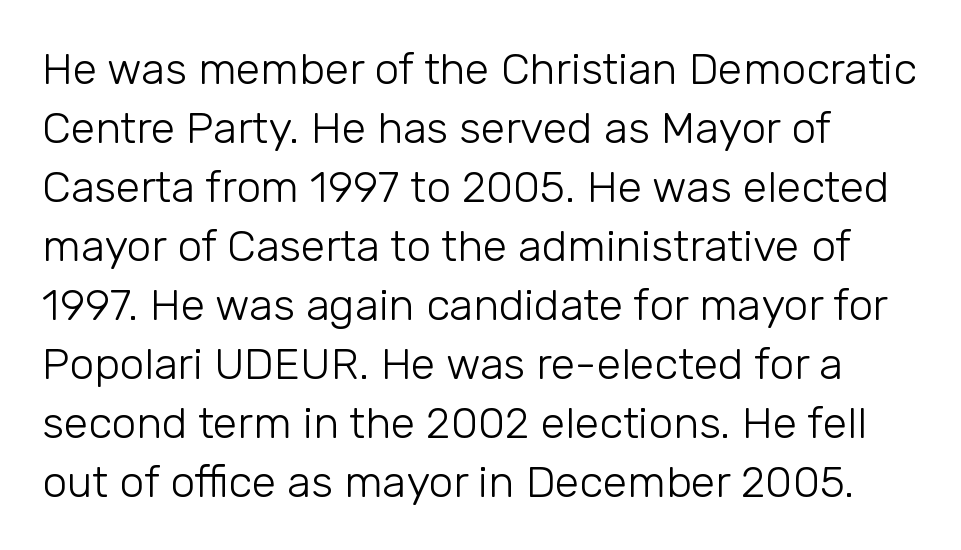
{"serif": "no", "italic": "no", "bold": "no", "weight": "light", "width": "normal", "stroke_contrast": "low", "x_height": "medium", "monospaced": "no", "underline": "no", "align": "left", "line_spacing": "normal", "line_spacing_ratio": 1.34, "letter_spacing": "normal", "letter_spacing_em": 0.0, "glyph_px": 44}
